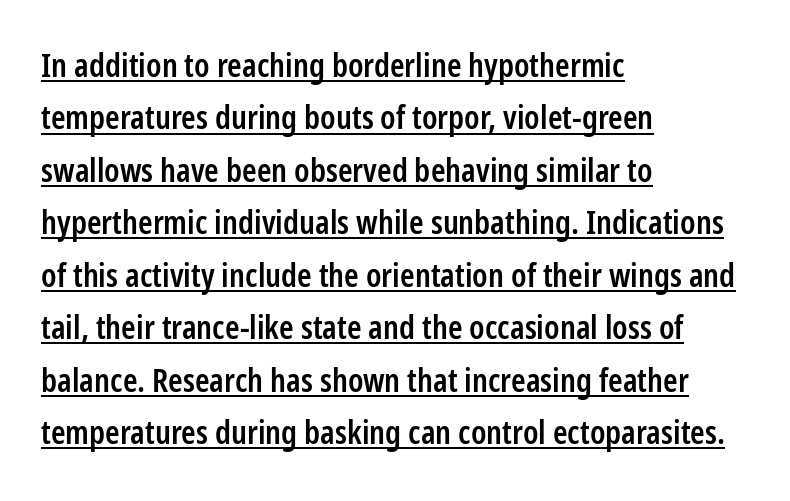
{"serif": "no", "italic": "no", "bold": "semi", "weight": "semibold", "width": "condensed", "stroke_contrast": "low", "x_height": "medium", "monospaced": "no", "underline": "yes", "align": "left", "line_spacing": "normal", "line_spacing_ratio": 1.59, "letter_spacing": "normal", "letter_spacing_em": 0.0, "glyph_px": 33}
